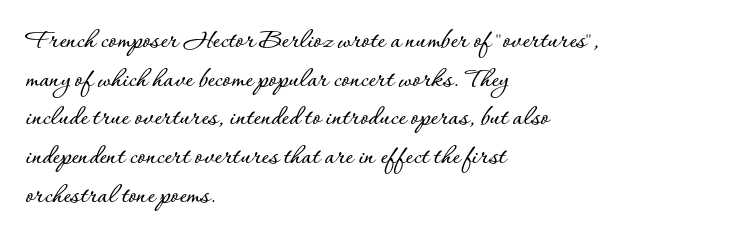
Q: Is the text italic (slanted)? A: Yes.
Q: Is the text underlined? A: No.
Q: How is the paragraph aligned? A: Left-aligned.
Q: Is the spacing between letters normal or unusually wide? A: Normal.
Q: Is the spacing between lines tight, normal or loose? A: Normal.
Q: Width (condensed, normal, or wide)? A: Normal.
Q: Stroke contrast? A: Low.
Q: x-height? A: Small.
Q: Monospaced? A: No.
